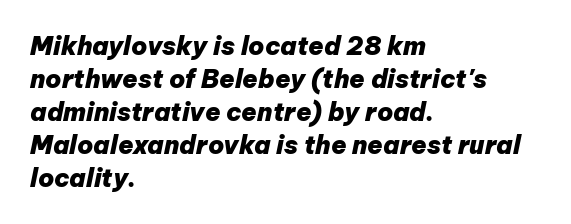
Q: Is the text bold? A: Yes.
Q: Is the text italic (slanted)? A: Yes, it leans right by about 12 degrees.
Q: Is the text underlined? A: No.
Q: How is the paragraph aligned? A: Left-aligned.
Q: Is the spacing between letters normal or unusually wide? A: Normal.
Q: Is the spacing between lines tight, normal or loose? A: Normal.
